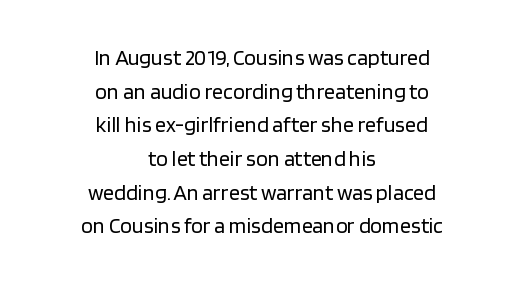
This reads as an unemphasized weight, regular at the heaviest. In CSS terms this would be text-align: center. The font's upright variant was chosen for this text. Regarding leading, the lines here are spaced in the standard way. The letterforms sit shoulder to shoulder at normal distance. A bare baseline throughout the passage.
